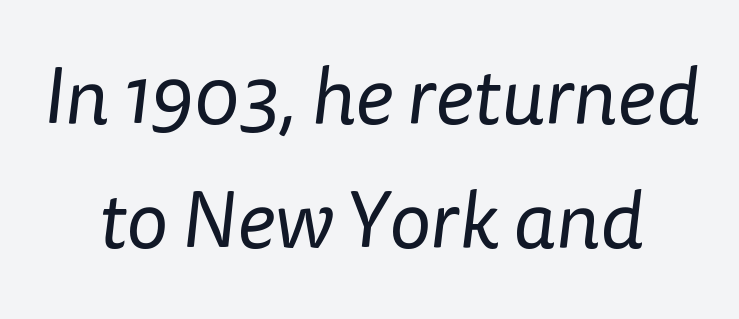
{"serif": "no", "bold": "no", "weight": "regular", "width": "normal", "stroke_contrast": "low", "x_height": "medium", "monospaced": "no", "underline": "no", "align": "center", "line_spacing": "normal", "line_spacing_ratio": 1.55, "letter_spacing": "normal", "letter_spacing_em": 0.0, "glyph_px": 80}
